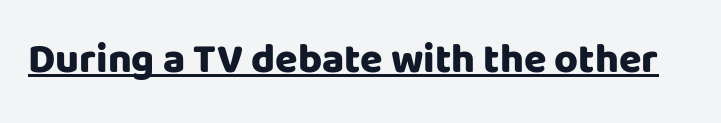
As a designer I'd log this as weight 700, bold. Characters follow at the spacing the type designer built in. Spacing verdict: proportional, widths tailored to each character. The lettering holds an erect, upright posture throughout. Each letter's strokes conclude bluntly, with no projecting serifs. This rendering features underlined lettering.
